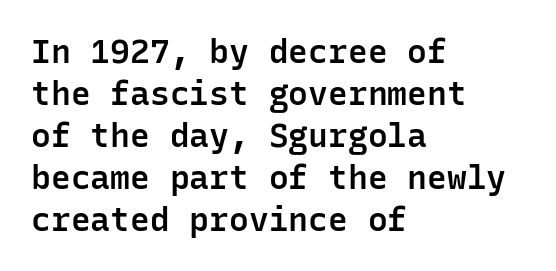
These lines are set flush left with a ragged right edge. In terms of letterform style, serifs are entirely absent. This block has exactly the height ordinary leading produces. Is the type bold? Partly — it's a semibold, heavier than regular but not fully bold. The face used here is monospaced, like something from a code editor.
